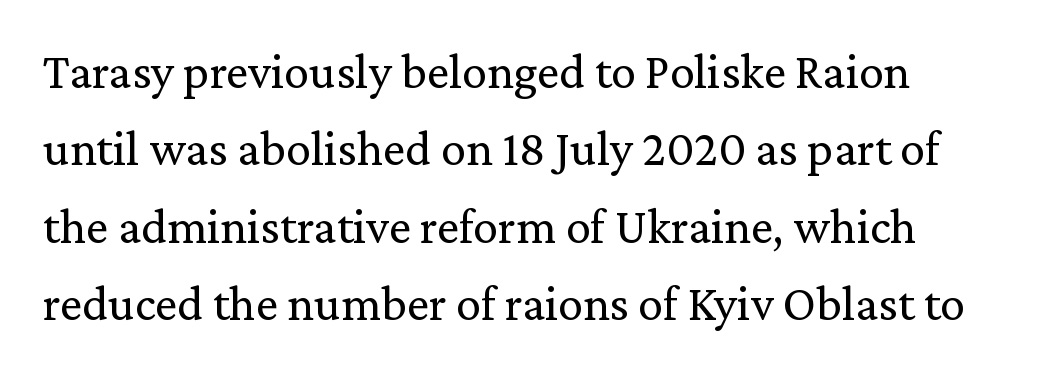
Descenders hang freely into open space. Unlike italic type, these characters show no tilt at all. This is serif lettering, the kind often seen in printed books. The strokes are not fattened; the text isn't bold.
